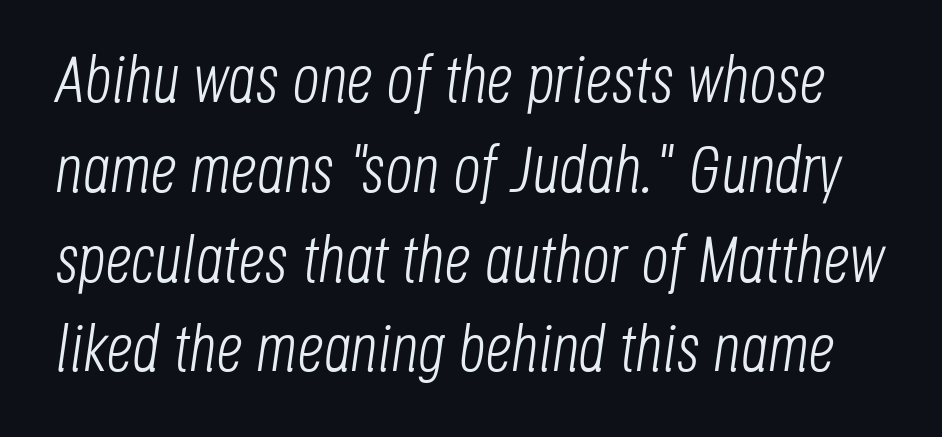
Notice how the stems are inclined rather than vertical — that's the hallmark of italics. The words here are not underlined. The face used here is proportionally spaced, like ordinary book or web type. Rows of type keep a routine distance in the vertical direction. No chunkiness to these letters — they're not bold. The tracking reads as untouched default to a designer's eye.
